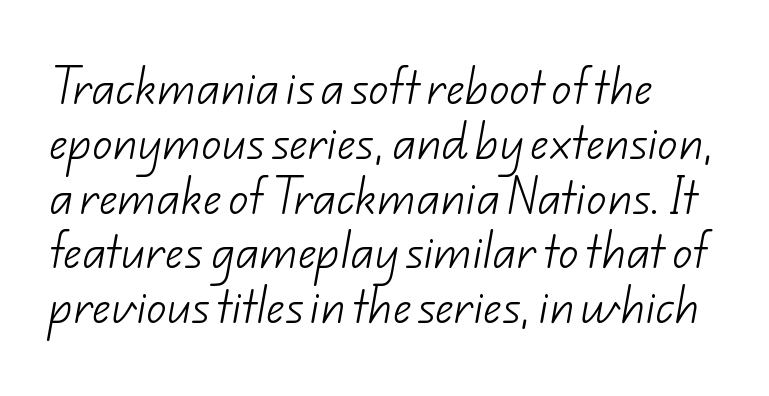
Think of a printed novel: that variable character pitch is what you see here. Here the glyphs are tracked normally, forming tight word shapes. This sample uses a sans-serif face. Nobody drew a line under any word here.
